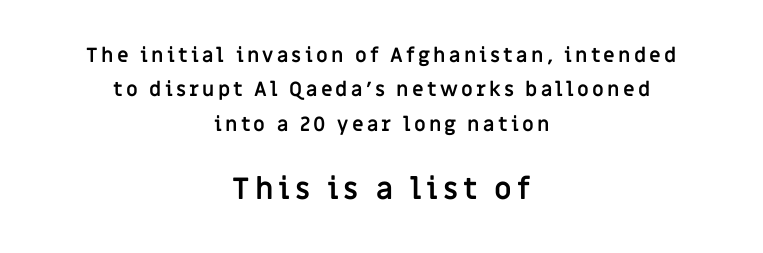
{"serif": "no", "italic": "no", "bold": "yes", "weight": "semibold", "width": "normal", "stroke_contrast": "low", "x_height": "large", "monospaced": "no", "underline": "no", "align": "center", "line_spacing_ratio": 1.72, "larger_block": "second", "size_ratio": 1.5, "glyph_px": 30}
